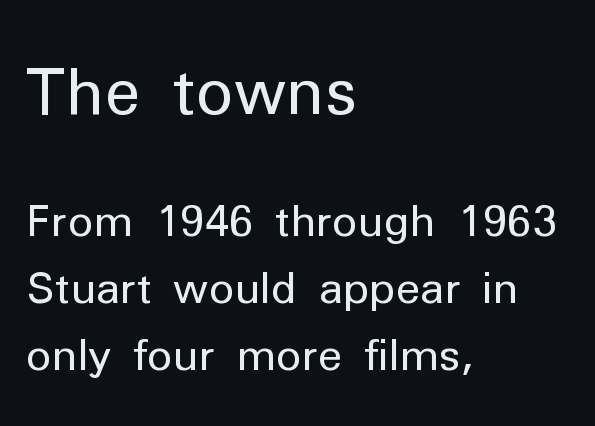
Q: Is the text bold? A: No.
Q: Is the text italic (slanted)? A: No, it is upright.
Q: Is the typeface a serif or a sans-serif typeface? A: Sans-serif.
Q: Is the text underlined? A: No.
Q: How is the paragraph aligned? A: Left-aligned.
Q: Is the spacing between letters normal or unusually wide? A: Normal.
Q: Is the spacing between lines tight, normal or loose? A: Normal.
Q: Which block of text is set in a larger size, the first (top) or the second (bottom)? A: The first (top) one.
Q: Width (condensed, normal, or wide)? A: Normal.
Q: Stroke contrast? A: Low.
Q: x-height? A: Medium.
Q: Monospaced? A: No.
